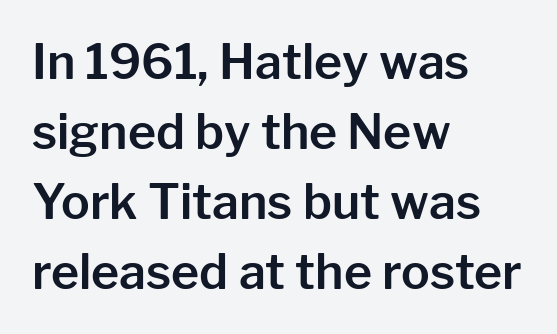
Q: Is the text italic (slanted)? A: No, it is upright.
Q: Is the typeface a serif or a sans-serif typeface? A: Sans-serif.
Q: Is the text underlined? A: No.
Q: How is the paragraph aligned? A: Left-aligned.
Q: Is the spacing between letters normal or unusually wide? A: Normal.
Q: Is the spacing between lines tight, normal or loose? A: Normal.
Q: Width (condensed, normal, or wide)? A: Normal.
Q: Stroke contrast? A: Low.
Q: x-height? A: Medium.
Q: Monospaced? A: No.
